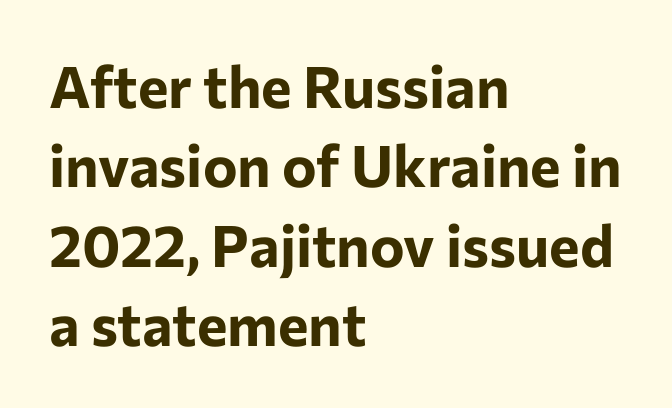
Q: Is the text bold? A: Yes.
Q: Is the text italic (slanted)? A: No, it is upright.
Q: Is the typeface a serif or a sans-serif typeface? A: Sans-serif.
Q: Is the text underlined? A: No.
Q: How is the paragraph aligned? A: Left-aligned.
Q: Is the spacing between letters normal or unusually wide? A: Normal.
Q: Is the spacing between lines tight, normal or loose? A: Normal.
Q: Width (condensed, normal, or wide)? A: Normal.
Q: Stroke contrast? A: Low.
Q: x-height? A: Medium.
Q: Monospaced? A: No.
